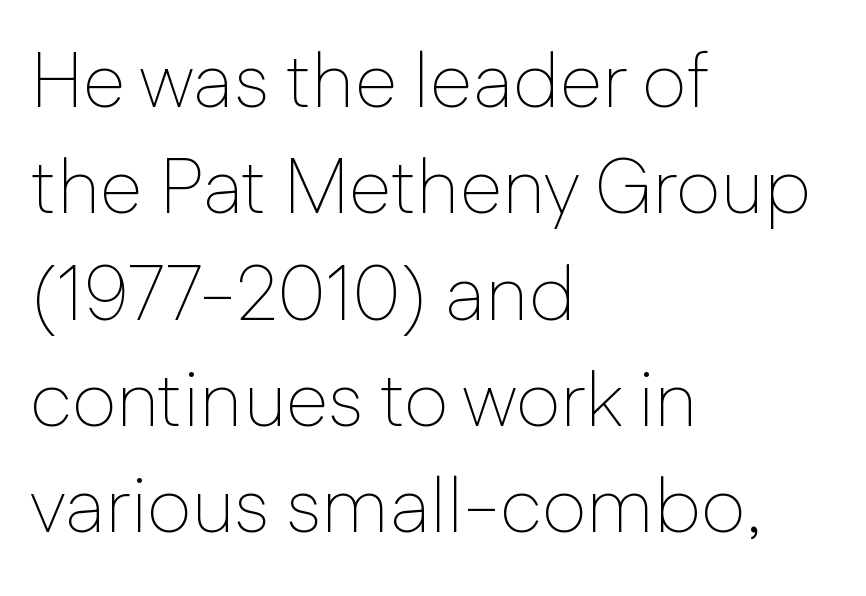
Q: Is the text bold? A: No.
Q: Is the text italic (slanted)? A: No, it is upright.
Q: Is the typeface a serif or a sans-serif typeface? A: Sans-serif.
Q: Is the text underlined? A: No.
Q: How is the paragraph aligned? A: Left-aligned.
Q: Is the spacing between letters normal or unusually wide? A: Normal.
Q: Is the spacing between lines tight, normal or loose? A: Normal.
Q: Width (condensed, normal, or wide)? A: Normal.
Q: Stroke contrast? A: Low.
Q: x-height? A: Medium.
Q: Monospaced? A: No.
